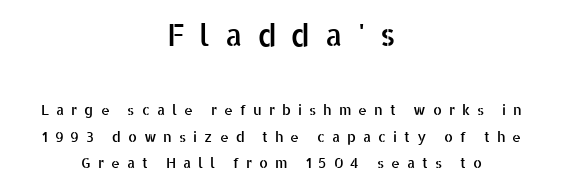
Q: Is the text italic (slanted)? A: No, it is upright.
Q: Is the typeface a serif or a sans-serif typeface? A: Sans-serif.
Q: Is the text underlined? A: No.
Q: How is the paragraph aligned? A: Centered.
Q: Is the spacing between letters normal or unusually wide? A: Unusually wide.
Q: Is the spacing between lines tight, normal or loose? A: Loose.
Q: Which block of text is set in a larger size, the first (top) or the second (bottom)? A: The first (top) one.
Q: Width (condensed, normal, or wide)? A: Normal.
Q: Stroke contrast? A: Low.
Q: x-height? A: Medium.
Q: Monospaced? A: No.
